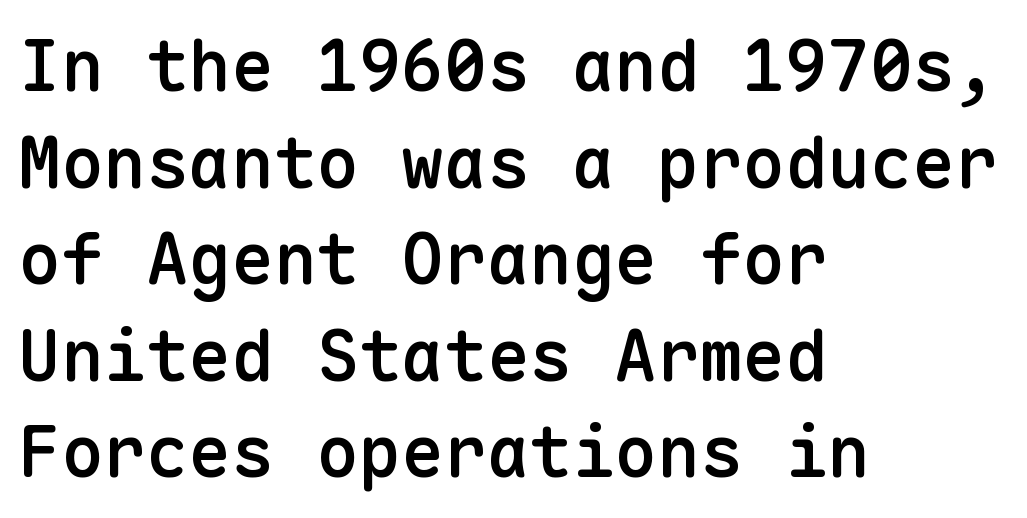
{"serif": "no", "italic": "no", "bold": "semi", "weight": "semibold", "width": "normal", "stroke_contrast": "low", "x_height": "medium", "monospaced": "yes", "underline": "no", "align": "left", "line_spacing": "normal", "line_spacing_ratio": 1.36, "letter_spacing": "normal", "letter_spacing_em": 0.0, "glyph_px": 71}
